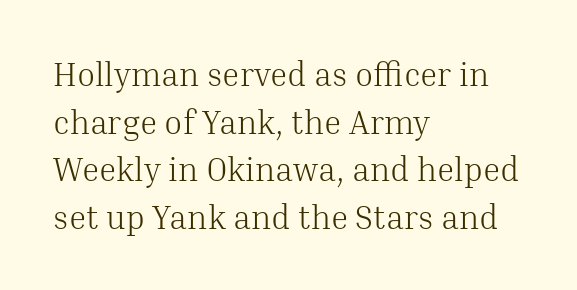
{"serif": "yes", "italic": "no", "bold": "no", "weight": "light", "width": "normal", "stroke_contrast": "medium", "x_height": "medium", "monospaced": "no", "underline": "no", "align": "left", "line_spacing": "normal", "line_spacing_ratio": 1.44, "letter_spacing": "normal", "letter_spacing_em": 0.0, "glyph_px": 33}
